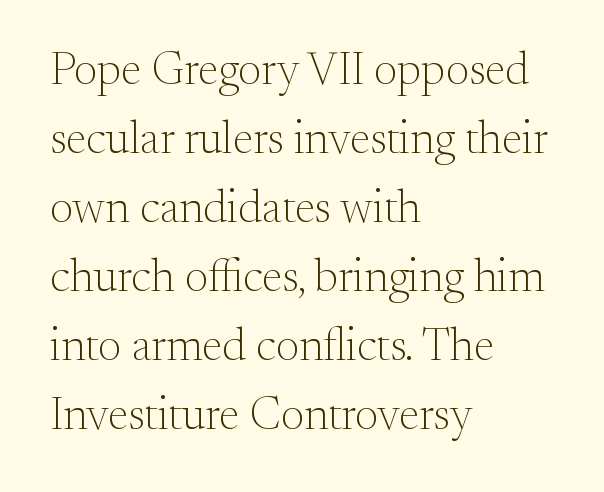
Q: Is the text bold? A: No.
Q: Is the text italic (slanted)? A: No, it is upright.
Q: Is the typeface a serif or a sans-serif typeface? A: Serif.
Q: Is the text underlined? A: No.
Q: How is the paragraph aligned? A: Left-aligned.
Q: Is the spacing between letters normal or unusually wide? A: Normal.
Q: Is the spacing between lines tight, normal or loose? A: Normal.
Q: Width (condensed, normal, or wide)? A: Normal.
Q: Stroke contrast? A: Medium.
Q: x-height? A: Small.
Q: Monospaced? A: No.
